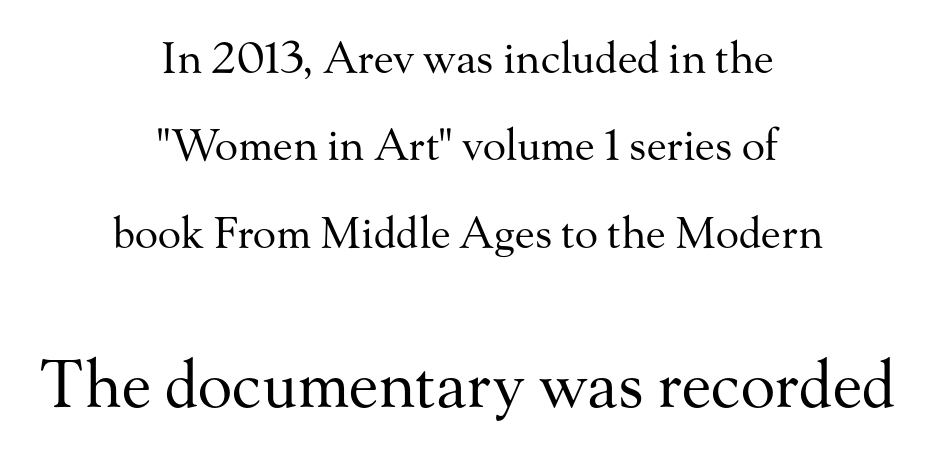
The cut favours lightness, reaching ordinary text weight at its darkest. Successive baselines arrive slowly, with a big drop between each. In terms of letterform style, serifs are clearly present. These lines stack symmetrically, like a column narrowing and widening about its center. This rendering features lettering with no underline. The emphasis by scale lands on block number two, below.
